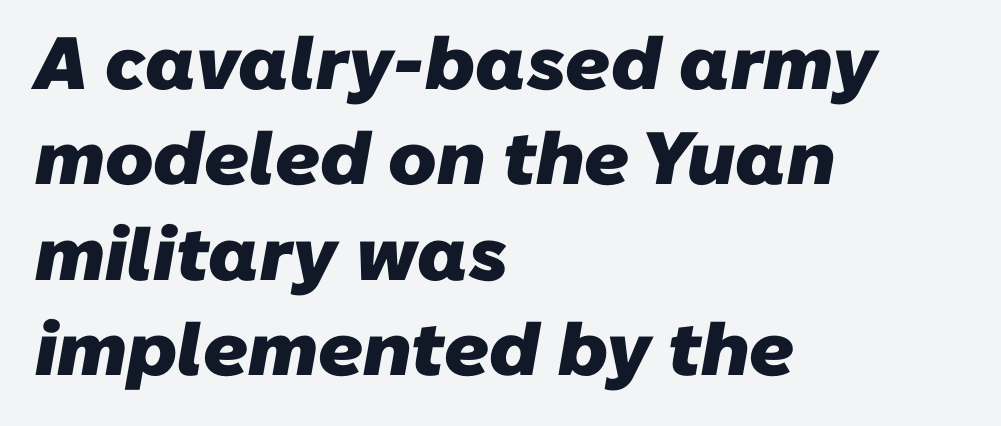
{"serif": "no", "bold": "yes", "weight": "heavy", "width": "normal", "stroke_contrast": "low", "x_height": "medium", "monospaced": "no", "underline": "no", "align": "left", "line_spacing": "normal", "line_spacing_ratio": 1.29, "letter_spacing": "normal", "letter_spacing_em": 0.0, "glyph_px": 74}
